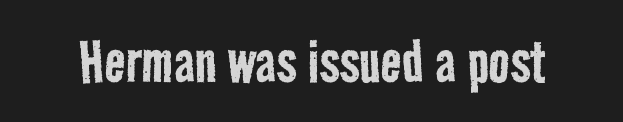
{"serif": "no", "bold": "no", "weight": "regular", "width": "condensed", "stroke_contrast": "low", "x_height": "medium", "monospaced": "no", "underline": "no", "letter_spacing": "normal", "letter_spacing_em": 0.0, "glyph_px": 70}
